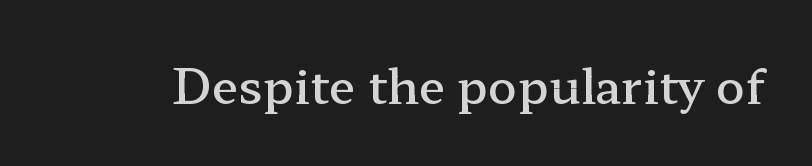
Q: Is the text bold? A: Semi-bold.
Q: Is the text italic (slanted)? A: No, it is upright.
Q: Is the typeface a serif or a sans-serif typeface? A: Serif.
Q: Is the text underlined? A: No.
Q: Is the spacing between letters normal or unusually wide? A: Normal.
Q: Width (condensed, normal, or wide)? A: Wide.
Q: Stroke contrast? A: Low.
Q: x-height? A: Medium.
Q: Monospaced? A: No.
